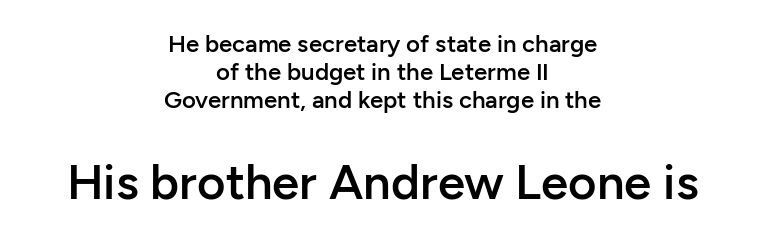
{"serif": "no", "italic": "no", "bold": "semi", "weight": "semibold", "width": "normal", "stroke_contrast": "low", "x_height": "medium", "monospaced": "no", "underline": "no", "align": "center", "line_spacing_ratio": 1.16, "letter_spacing": "normal", "letter_spacing_em": 0.0, "larger_block": "second", "size_ratio": 2.04, "glyph_px": 49}
